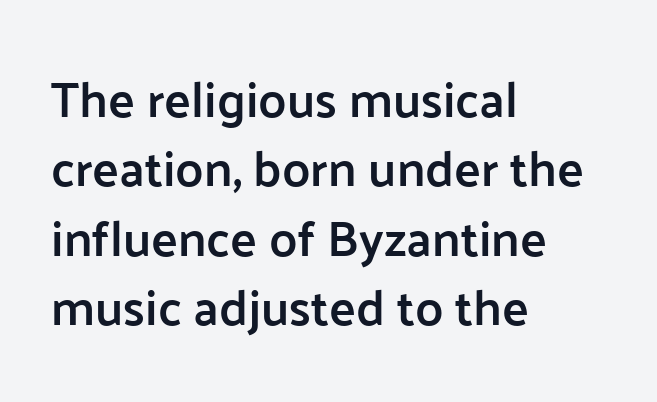
Interline gaps are of average width in this sample. Casual observation: everything's shoved over to the left. The words here are not underlined. Students, this is semibold: more ink than regular, less than bold. Regarding serifs, this sample does without them.
